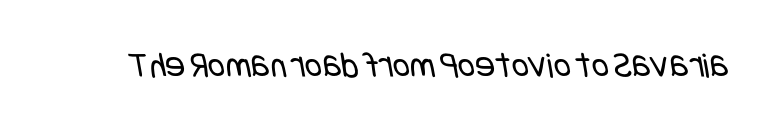
Q: Is the text bold? A: No.
Q: Is the typeface a serif or a sans-serif typeface? A: Sans-serif.
Q: Is the text underlined? A: No.
Q: Is the spacing between letters normal or unusually wide? A: Normal.
Q: Width (condensed, normal, or wide)? A: Condensed.
Q: Stroke contrast? A: Low.
Q: x-height? A: Large.
